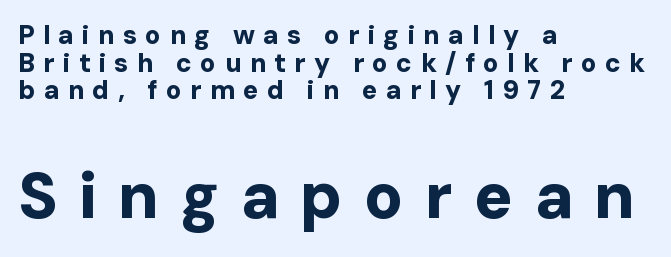
Q: Is the text bold? A: Yes.
Q: Is the text italic (slanted)? A: No, it is upright.
Q: Is the typeface a serif or a sans-serif typeface? A: Sans-serif.
Q: Is the text underlined? A: No.
Q: How is the paragraph aligned? A: Left-aligned.
Q: Is the spacing between letters normal or unusually wide? A: Unusually wide.
Q: Is the spacing between lines tight, normal or loose? A: Tight.
Q: Which block of text is set in a larger size, the first (top) or the second (bottom)? A: The second (bottom) one.
Q: Width (condensed, normal, or wide)? A: Normal.
Q: Stroke contrast? A: Low.
Q: x-height? A: Medium.
Q: Monospaced? A: No.
